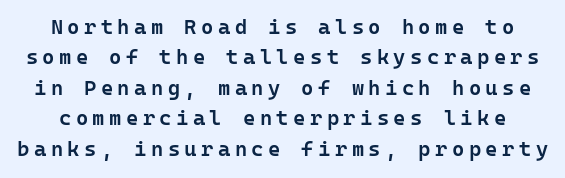
Q: Is the text bold? A: Semi-bold.
Q: Is the text italic (slanted)? A: No, it is upright.
Q: Is the text underlined? A: No.
Q: Is the spacing between letters normal or unusually wide? A: Unusually wide.
Q: Is the spacing between lines tight, normal or loose? A: Normal.
